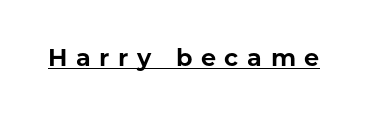
This rendering features underlined lettering. The letters are spread apart with noticeably loose tracking. Quick note: not italic, upright. How heavy is the stroke? Heavy — this is a bold.
